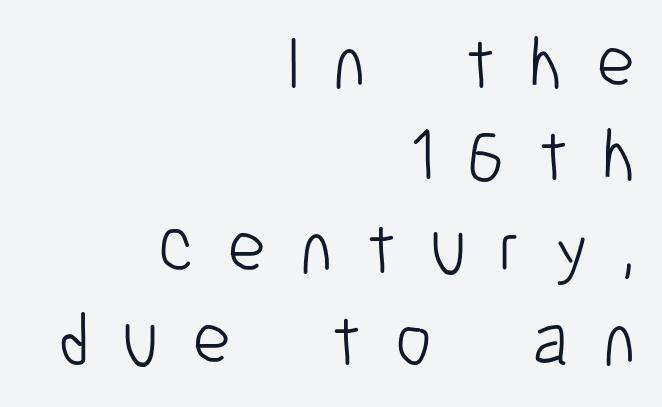
Q: Is the text bold? A: No.
Q: Is the text italic (slanted)? A: No, it is upright.
Q: Is the typeface a serif or a sans-serif typeface? A: Sans-serif.
Q: Is the text underlined? A: No.
Q: How is the paragraph aligned? A: Right-aligned.
Q: Is the spacing between letters normal or unusually wide? A: Unusually wide.
Q: Is the spacing between lines tight, normal or loose? A: Normal.
Q: Width (condensed, normal, or wide)? A: Condensed.
Q: Stroke contrast? A: Low.
Q: x-height? A: Medium.
Q: Monospaced? A: No.
